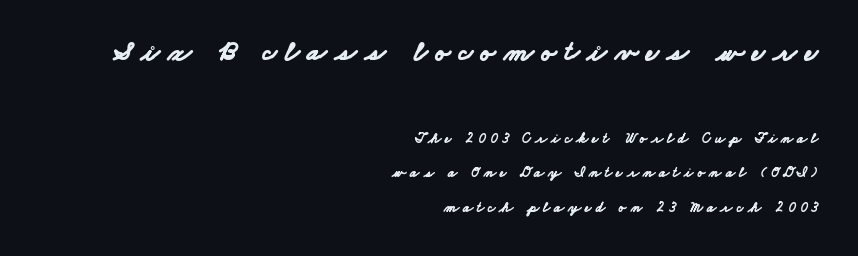
{"serif": "no", "bold": "yes", "weight": "bold", "width": "wide", "stroke_contrast": "low", "x_height": "small", "monospaced": "no", "underline": "no", "align": "right", "line_spacing": "loose", "line_spacing_ratio": 2.47, "letter_spacing": "wide", "letter_spacing_em": 0.29, "larger_block": "first", "size_ratio": 2.0, "glyph_px": 28}
